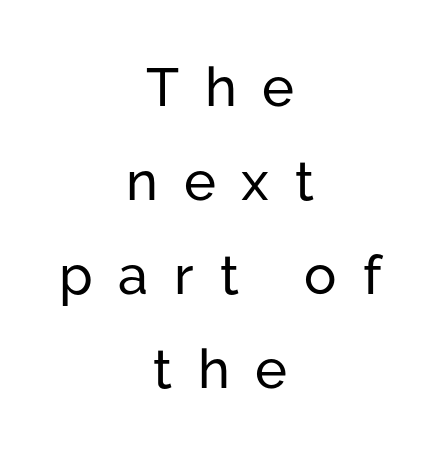
{"serif": "no", "italic": "no", "width": "normal", "stroke_contrast": "low", "x_height": "medium", "monospaced": "no", "underline": "no", "align": "center", "line_spacing_ratio": 1.74, "letter_spacing": "wide", "letter_spacing_em": 0.48, "glyph_px": 54}
